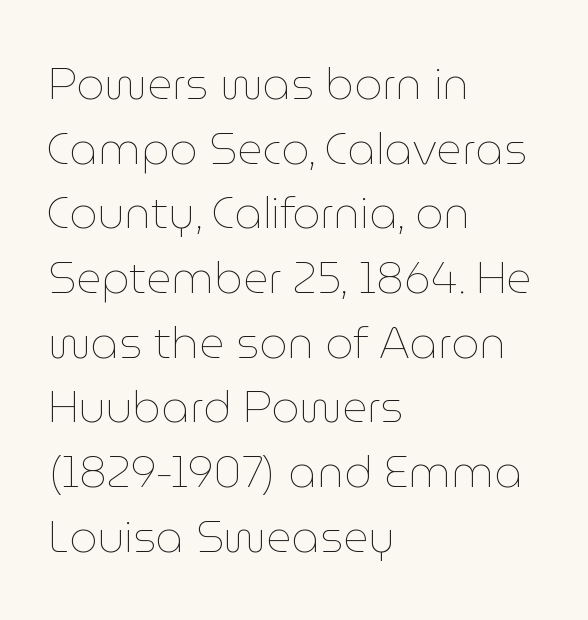
The passage shown is typed in a proportional face where columns would drift. Vertical stems look standard width or narrower in stroke. The letters sit at their default tracking, neither squeezed nor spread. Upright lettering throughout. Nobody drew a line under any word here. This rendering uses left alignment, leaving the right contour irregular.
